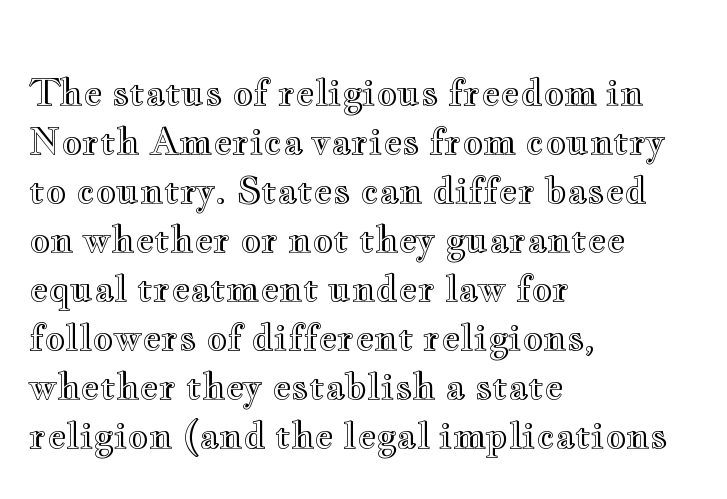
Q: Is the text italic (slanted)? A: No, it is upright.
Q: Is the text underlined? A: No.
Q: How is the paragraph aligned? A: Left-aligned.
Q: Is the spacing between letters normal or unusually wide? A: Normal.
Q: Is the spacing between lines tight, normal or loose? A: Normal.
Q: Width (condensed, normal, or wide)? A: Wide.
Q: x-height? A: Small.
Q: Monospaced? A: No.
